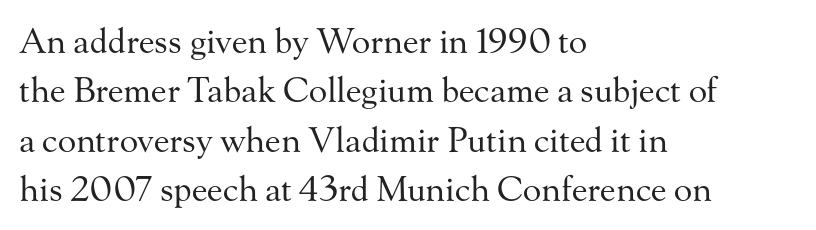
The image shows 34 px regular-weight serif type, upright; set left-aligned, normal line spacing (1.45x), normal letter spacing, not underlined; medium stroke contrast and a small x-height.
